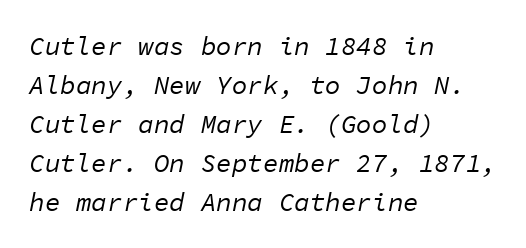
Q: Is the text bold? A: No.
Q: Is the text italic (slanted)? A: Yes, it leans right by about 11 degrees.
Q: Is the text underlined? A: No.
Q: How is the paragraph aligned? A: Left-aligned.
Q: Is the spacing between letters normal or unusually wide? A: Normal.
Q: Is the spacing between lines tight, normal or loose? A: Normal.
